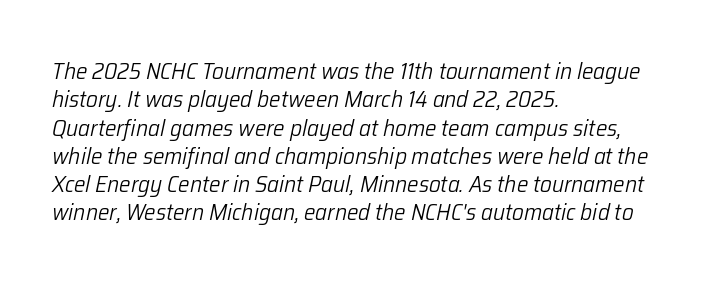
{"italic": "yes", "lean": "right", "slant_degrees": 12, "bold": "no", "underline": "no", "align": "left", "line_spacing_ratio": 1.23, "letter_spacing": "normal", "letter_spacing_em": 0.0, "glyph_px": 23}
